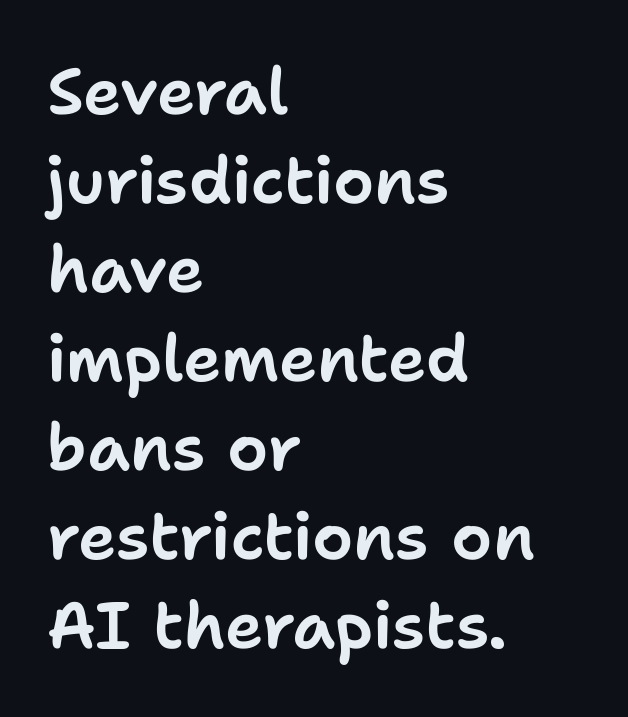
Q: Is the text italic (slanted)? A: No, it is upright.
Q: Is the typeface a serif or a sans-serif typeface? A: Sans-serif.
Q: Is the text underlined? A: No.
Q: How is the paragraph aligned? A: Left-aligned.
Q: Is the spacing between letters normal or unusually wide? A: Normal.
Q: Is the spacing between lines tight, normal or loose? A: Normal.
Q: Width (condensed, normal, or wide)? A: Normal.
Q: Stroke contrast? A: Low.
Q: x-height? A: Medium.
Q: Monospaced? A: No.
